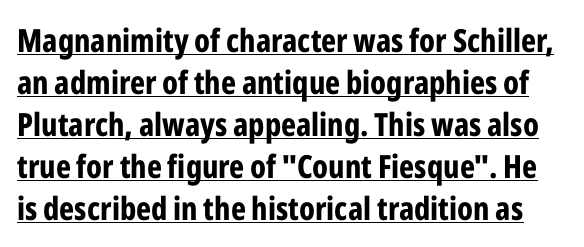
The image shows 32 px bold, condensed sans-serif type, upright; set normal line spacing (1.31x), normal letter spacing, underlined; low stroke contrast and a medium x-height.
